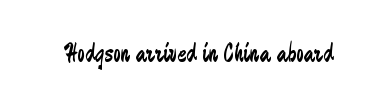
The image shows 27 px text type; set normal letter spacing, not underlined.
